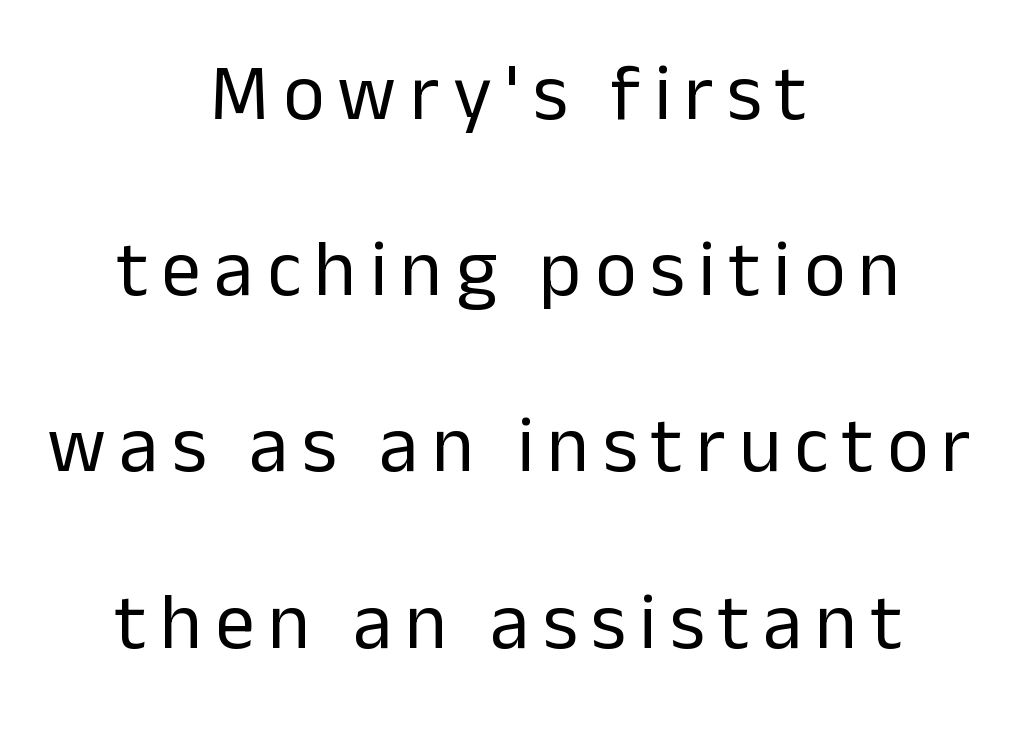
Q: Is the text bold? A: No.
Q: Is the text italic (slanted)? A: No, it is upright.
Q: Is the typeface a serif or a sans-serif typeface? A: Sans-serif.
Q: Is the text underlined? A: No.
Q: How is the paragraph aligned? A: Centered.
Q: Is the spacing between lines tight, normal or loose? A: Loose.
Q: Width (condensed, normal, or wide)? A: Normal.
Q: Stroke contrast? A: Low.
Q: x-height? A: Medium.
Q: Monospaced? A: No.
